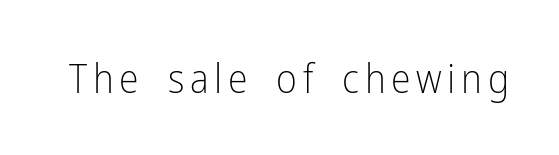
Q: Is the text bold? A: No.
Q: Is the text italic (slanted)? A: No, it is upright.
Q: Is the typeface a serif or a sans-serif typeface? A: Sans-serif.
Q: Is the text underlined? A: No.
Q: Width (condensed, normal, or wide)? A: Condensed.
Q: Stroke contrast? A: Low.
Q: x-height? A: Medium.
Q: Monospaced? A: No.
